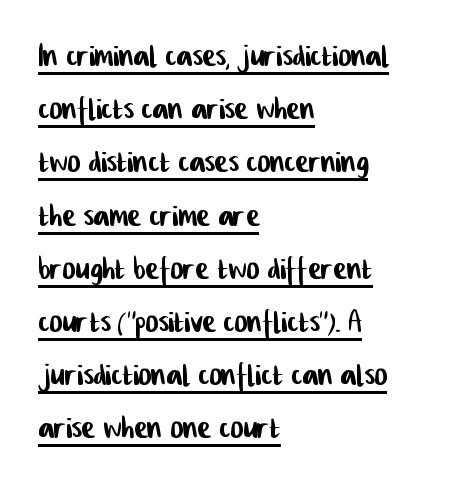
{"serif": "no", "width": "condensed", "stroke_contrast": "low", "x_height": "medium", "monospaced": "no", "underline": "yes", "align": "left", "line_spacing": "normal", "line_spacing_ratio": 1.33, "letter_spacing": "normal", "letter_spacing_em": 0.0, "glyph_px": 40}
